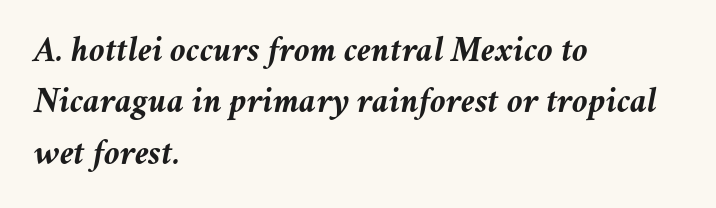
Q: Is the text bold? A: Yes.
Q: Is the text italic (slanted)? A: Yes, it leans right by about 11 degrees.
Q: Is the text underlined? A: No.
Q: How is the paragraph aligned? A: Left-aligned.
Q: Is the spacing between letters normal or unusually wide? A: Normal.
Q: Is the spacing between lines tight, normal or loose? A: Normal.
Q: Width (condensed, normal, or wide)? A: Normal.
Q: Stroke contrast? A: Medium.
Q: x-height? A: Medium.
Q: Monospaced? A: No.
